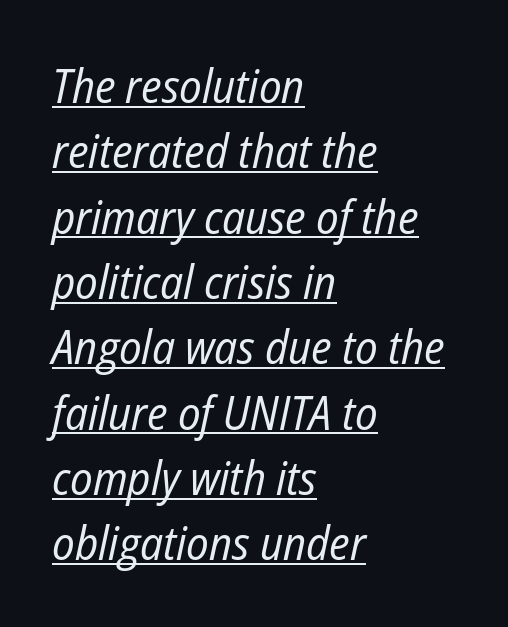
Q: Is the text bold? A: No.
Q: Is the text italic (slanted)? A: Yes, it leans right by about 12 degrees.
Q: Is the text underlined? A: Yes.
Q: How is the paragraph aligned? A: Left-aligned.
Q: Is the spacing between letters normal or unusually wide? A: Normal.
Q: Is the spacing between lines tight, normal or loose? A: Normal.
Q: Width (condensed, normal, or wide)? A: Condensed.
Q: Stroke contrast? A: Low.
Q: x-height? A: Medium.
Q: Monospaced? A: No.
